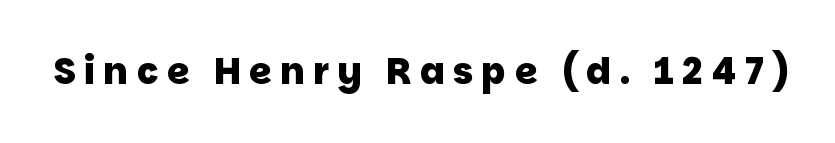
Students, this is bold: see how much ink each stroke carries. Each letter keeps its own natural width here, so spacing adapts to shape. The line texture is sparse and dotted thanks to wide tracking. This rendering features lettering with no underline. The type family on display is of the sans-serif kind.
